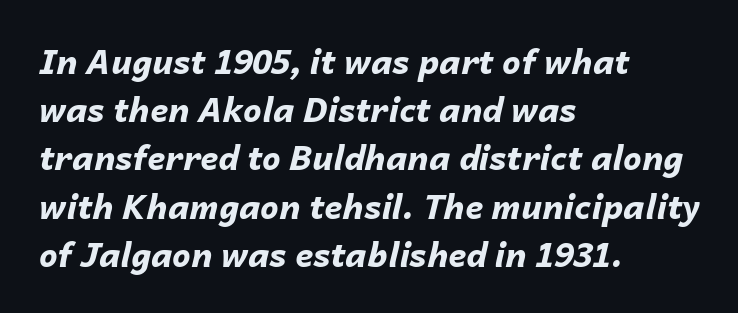
The image shows 33 px bold type, italic (leaning right); set left-aligned, normal line spacing (1.46x), normal letter spacing, not underlined; low stroke contrast and a medium x-height.
